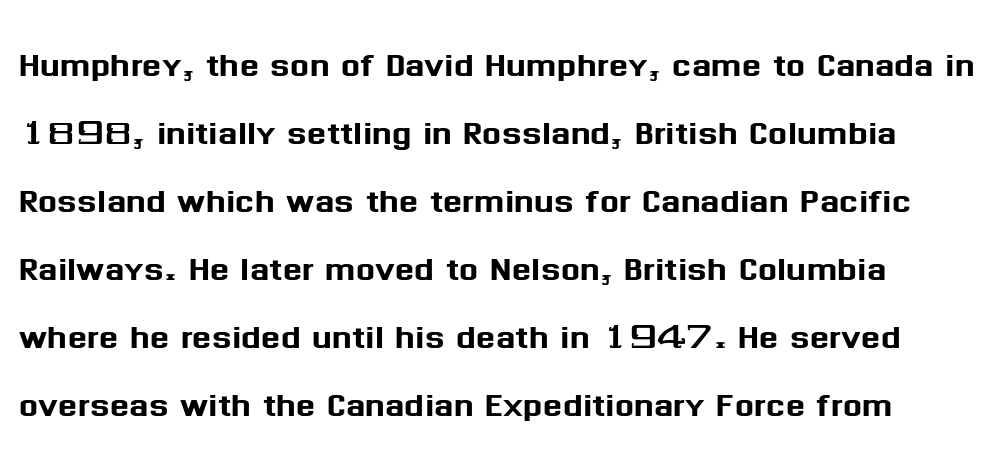
The image shows 45 px sans-serif type, upright; set left-aligned, normal line spacing (1.51x), normal letter spacing, not underlined; medium stroke contrast and a medium x-height.
